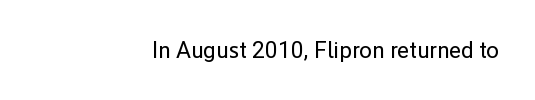
{"italic": "no", "bold": "no", "underline": "no", "letter_spacing": "normal", "letter_spacing_em": 0.0, "glyph_px": 23}
